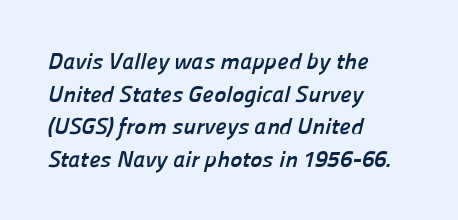
Thick stems and heavy bowls — unmistakably bold. The space directly below the letters is spotless. Is the block centered? No — it sits flush against the left margin. Students, observe: this is what conventionally led text looks like. Nobody touched the tracking dial on this one.
